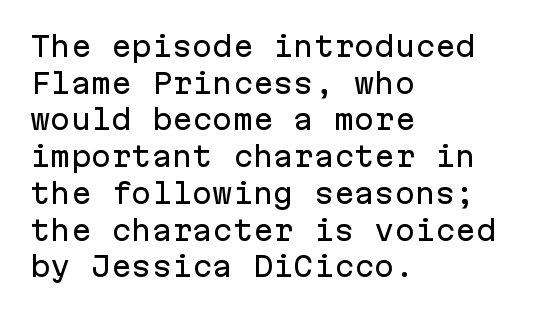
The image shows 27 px text type, upright; set left-aligned, normal line spacing (1.36x), normal letter spacing, not underlined.
